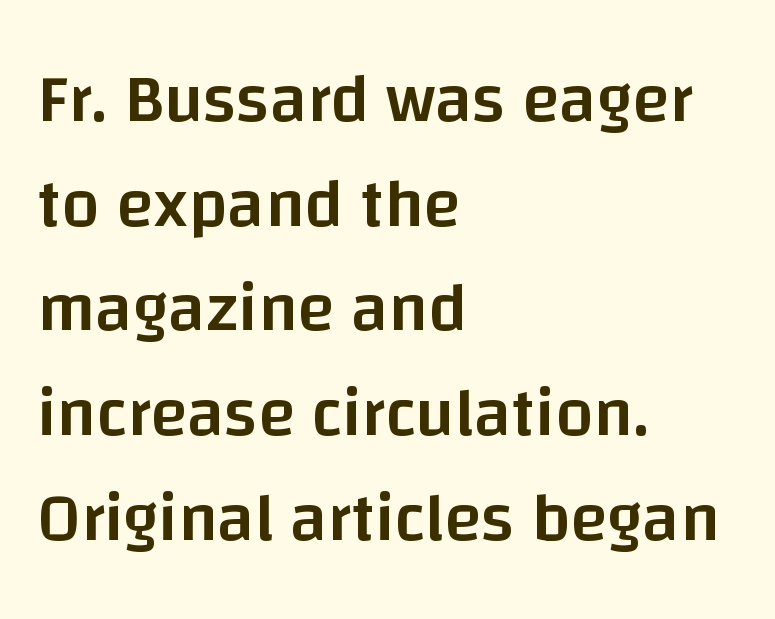
{"serif": "no", "italic": "no", "bold": "semi", "weight": "semibold", "width": "normal", "stroke_contrast": "low", "x_height": "large", "monospaced": "no", "underline": "no", "align": "left", "line_spacing": "normal", "line_spacing_ratio": 1.54, "letter_spacing": "normal", "letter_spacing_em": 0.0, "glyph_px": 68}
